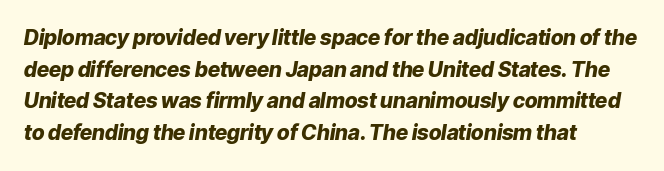
The image shows 21 px bold type, italic (leaning right); set left-aligned, normal line spacing (1.51x), normal letter spacing, not underlined.
